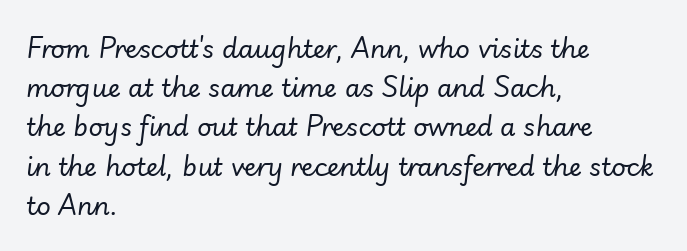
Q: Is the text bold? A: No.
Q: Is the text italic (slanted)? A: Yes, it leans right by about 7 degrees.
Q: Is the text underlined? A: No.
Q: How is the paragraph aligned? A: Left-aligned.
Q: Is the spacing between letters normal or unusually wide? A: Normal.
Q: Is the spacing between lines tight, normal or loose? A: Normal.
